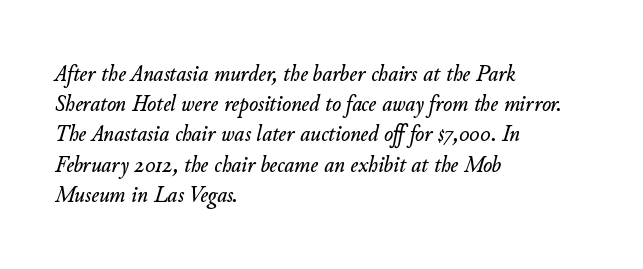
Q: Is the text italic (slanted)? A: Yes, it leans right by about 11 degrees.
Q: Is the text underlined? A: No.
Q: How is the paragraph aligned? A: Left-aligned.
Q: Is the spacing between letters normal or unusually wide? A: Normal.
Q: Is the spacing between lines tight, normal or loose? A: Normal.
